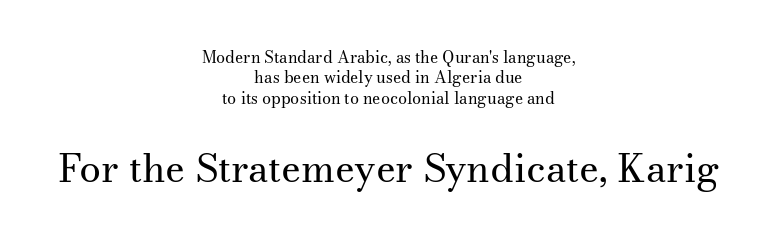
The line-height multiplier appears to be the usual default. The later block is typeset at a bigger size than the earlier block. The letters stand straight up with perfectly vertical stems. Regarding serifs, this sample has them. Every row of glyphs is offset so its center matches the block's center. Is this a heavy cut? Hardly; it is regular or lighter.
